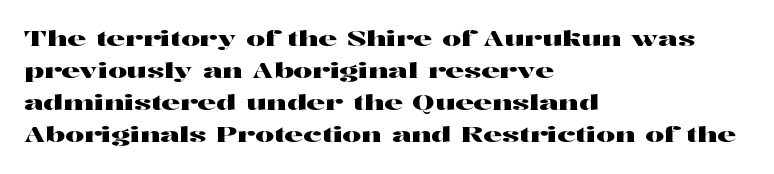
Q: Is the text italic (slanted)? A: No, it is upright.
Q: Is the text underlined? A: No.
Q: How is the paragraph aligned? A: Left-aligned.
Q: Is the spacing between letters normal or unusually wide? A: Normal.
Q: Is the spacing between lines tight, normal or loose? A: Normal.
